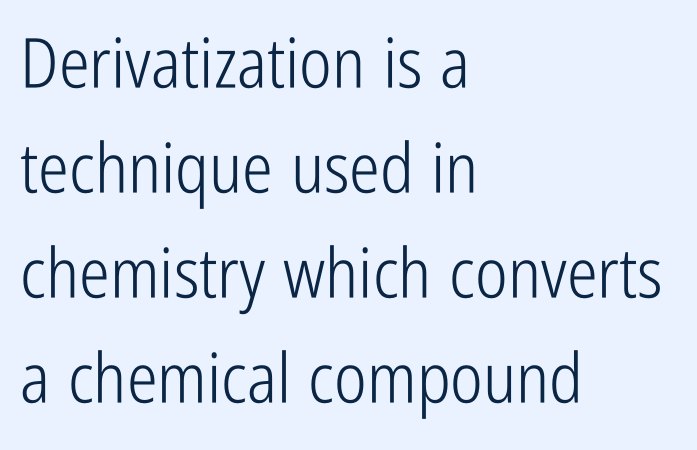
The image shows 69 px light, condensed sans-serif type, upright; set left-aligned, normal line spacing (1.52x), normal letter spacing, not underlined; low stroke contrast and a medium x-height.
